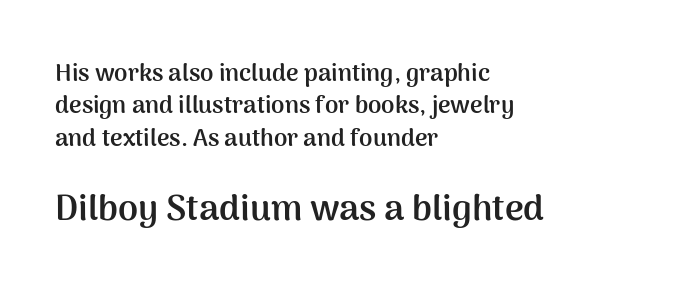
{"serif": "no", "italic": "no", "bold": "yes", "weight": "semibold", "width": "normal", "stroke_contrast": "medium", "x_height": "medium", "monospaced": "no", "underline": "no", "align": "left", "line_spacing": "normal", "line_spacing_ratio": 1.35, "letter_spacing": "normal", "letter_spacing_em": 0.0, "larger_block": "second", "size_ratio": 1.5, "glyph_px": 36}
